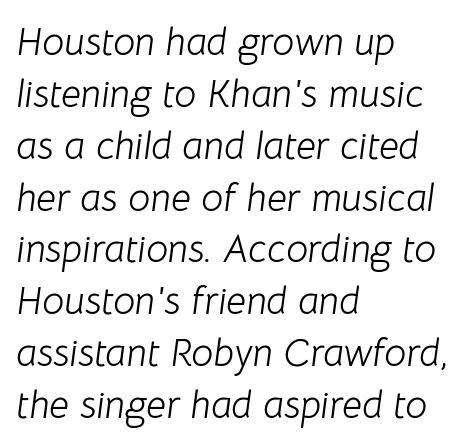
{"italic": "yes", "lean": "right", "slant_degrees": 8, "bold": "no", "weight": "light", "width": "normal", "stroke_contrast": "low", "x_height": "medium", "monospaced": "no", "underline": "no", "align": "left", "line_spacing": "normal", "line_spacing_ratio": 1.33, "letter_spacing": "normal", "letter_spacing_em": 0.0, "glyph_px": 39}
